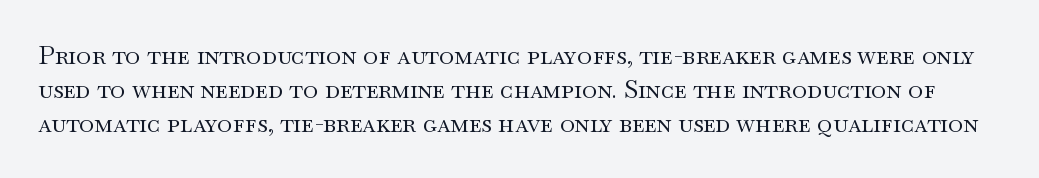
The image shows 26 px text type, upright; set normal line spacing (1.3x), normal letter spacing, not underlined.
